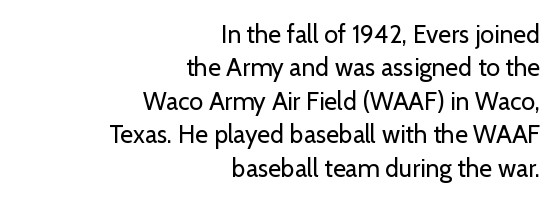
The image shows 25 px text type, upright; set right-aligned, normal line spacing (1.34x), normal letter spacing, not underlined.
